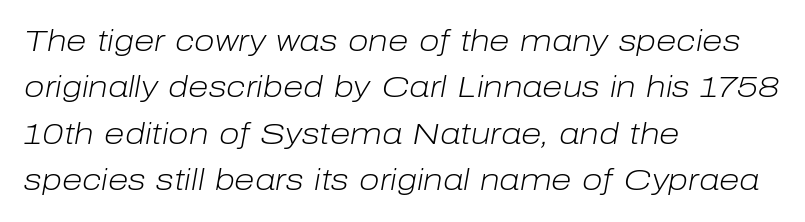
{"italic": "yes", "lean": "right", "slant_degrees": 10, "bold": "no", "weight": "light", "width": "normal", "stroke_contrast": "low", "x_height": "medium", "monospaced": "no", "underline": "no", "align": "left", "line_spacing": "normal", "line_spacing_ratio": 1.55, "letter_spacing": "normal", "letter_spacing_em": 0.0, "glyph_px": 30}
